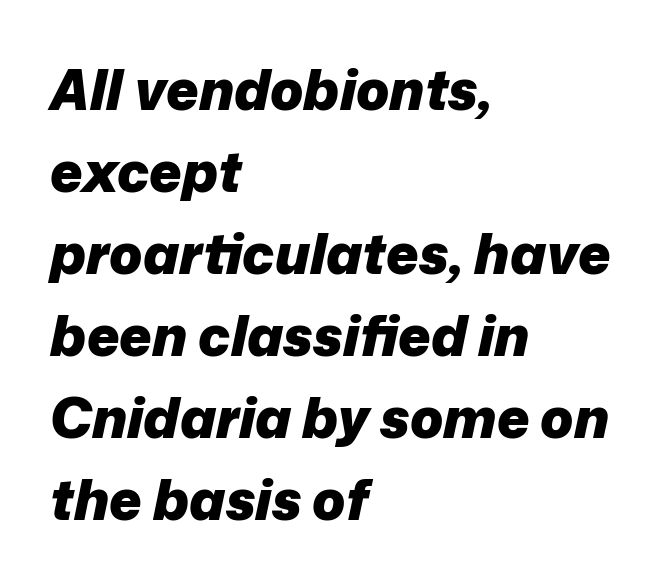
{"italic": "yes", "lean": "right", "slant_degrees": 12, "bold": "yes", "weight": "heavy", "width": "normal", "stroke_contrast": "low", "x_height": "medium", "monospaced": "no", "underline": "no", "align": "left", "line_spacing": "normal", "line_spacing_ratio": 1.49, "letter_spacing": "normal", "letter_spacing_em": 0.0, "glyph_px": 55}
